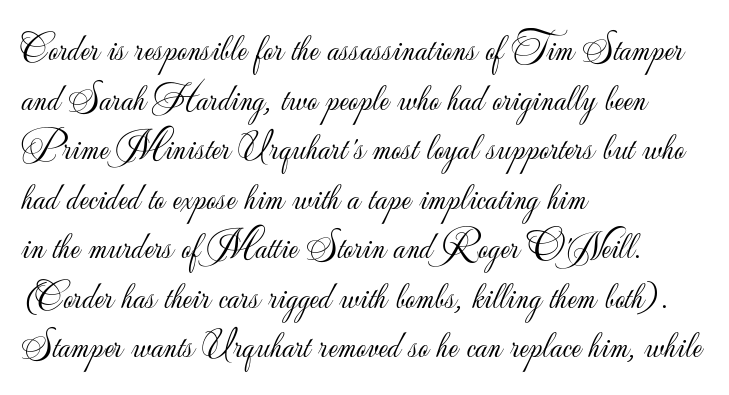
Q: Is the text bold? A: No.
Q: Is the text italic (slanted)? A: Yes.
Q: Is the typeface a serif or a sans-serif typeface? A: Sans-serif.
Q: Is the text underlined? A: No.
Q: How is the paragraph aligned? A: Left-aligned.
Q: Is the spacing between letters normal or unusually wide? A: Normal.
Q: Is the spacing between lines tight, normal or loose? A: Normal.
Q: Width (condensed, normal, or wide)? A: Normal.
Q: Stroke contrast? A: Low.
Q: x-height? A: Small.
Q: Monospaced? A: No.
